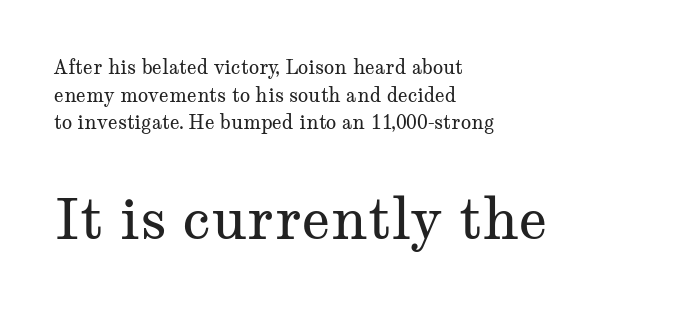
{"serif": "yes", "italic": "no", "bold": "no", "weight": "regular", "width": "wide", "stroke_contrast": "medium", "x_height": "medium", "monospaced": "no", "underline": "no", "align": "left", "line_spacing": "normal", "line_spacing_ratio": 1.45, "letter_spacing": "normal", "letter_spacing_em": 0.0, "larger_block": "second", "size_ratio": 2.95, "glyph_px": 56}
